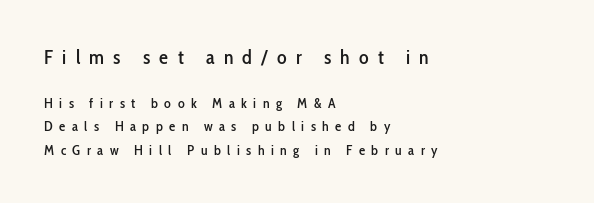
The image shows 20 px text type, upright; set left-aligned, normal line spacing (1.68x), unusually wide letter spacing (+0.46 em), not underlined; the first (top) block is 1.43x larger.
